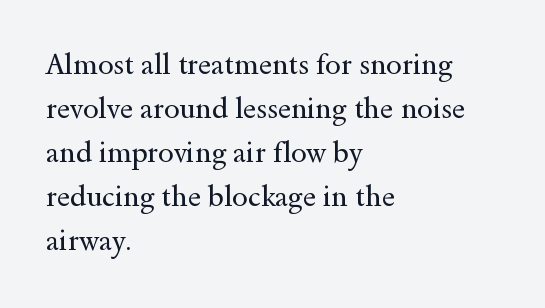
Q: Is the text bold? A: No.
Q: Is the text italic (slanted)? A: No, it is upright.
Q: Is the typeface a serif or a sans-serif typeface? A: Serif.
Q: Is the text underlined? A: No.
Q: How is the paragraph aligned? A: Left-aligned.
Q: Is the spacing between letters normal or unusually wide? A: Normal.
Q: Is the spacing between lines tight, normal or loose? A: Normal.
Q: Width (condensed, normal, or wide)? A: Wide.
Q: x-height? A: Small.
Q: Monospaced? A: No.
